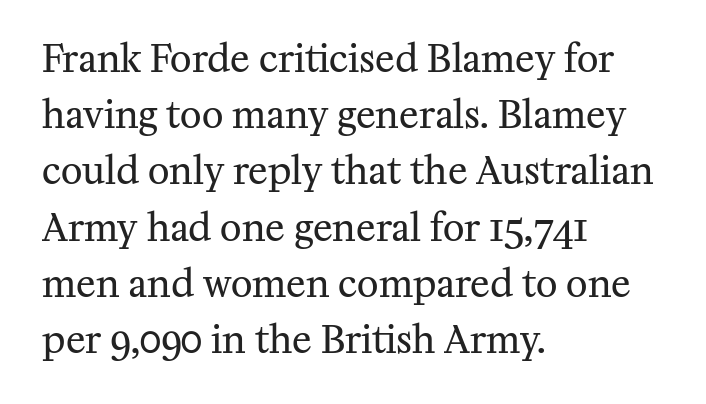
{"serif": "yes", "italic": "no", "bold": "no", "weight": "regular", "width": "normal", "stroke_contrast": "medium", "x_height": "medium", "monospaced": "no", "underline": "no", "align": "left", "line_spacing": "normal", "line_spacing_ratio": 1.52, "letter_spacing": "normal", "letter_spacing_em": 0.0, "glyph_px": 37}
